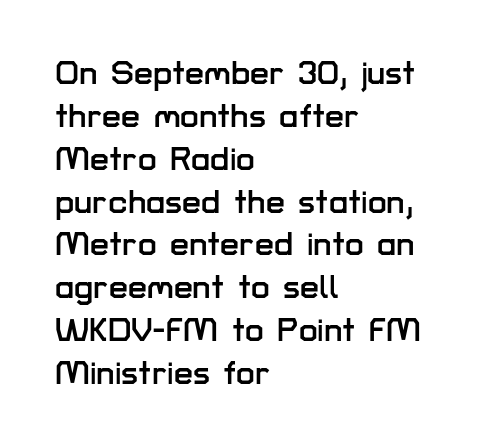
{"serif": "no", "italic": "no", "width": "normal", "stroke_contrast": "low", "x_height": "medium", "monospaced": "no", "underline": "no", "align": "left", "line_spacing": "normal", "line_spacing_ratio": 1.26, "letter_spacing": "normal", "letter_spacing_em": 0.0, "glyph_px": 34}
